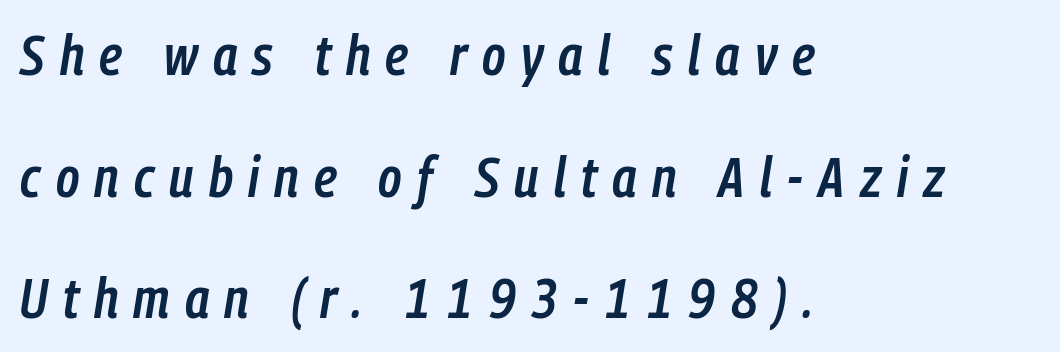
Q: Is the text bold? A: Semi-bold.
Q: Is the text italic (slanted)? A: Yes, it leans right by about 9 degrees.
Q: Is the text underlined? A: No.
Q: How is the paragraph aligned? A: Left-aligned.
Q: Is the spacing between letters normal or unusually wide? A: Unusually wide.
Q: Is the spacing between lines tight, normal or loose? A: Loose.
Q: Width (condensed, normal, or wide)? A: Condensed.
Q: Stroke contrast? A: Low.
Q: x-height? A: Medium.
Q: Monospaced? A: No.
